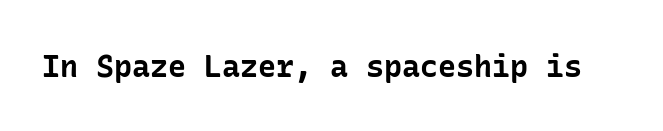
Q: Is the text bold? A: Yes.
Q: Is the text italic (slanted)? A: No, it is upright.
Q: Is the typeface a serif or a sans-serif typeface? A: Sans-serif.
Q: Is the text underlined? A: No.
Q: Is the spacing between letters normal or unusually wide? A: Normal.
Q: Width (condensed, normal, or wide)? A: Normal.
Q: Stroke contrast? A: Low.
Q: x-height? A: Medium.
